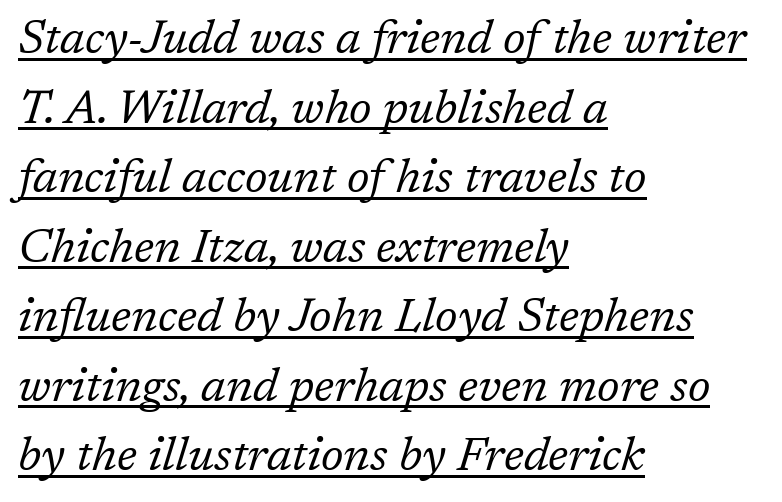
The image shows 47 px regular-weight serif type, italic (leaning right); set left-aligned, normal line spacing (1.48x), normal letter spacing, underlined; low stroke contrast and a medium x-height.
